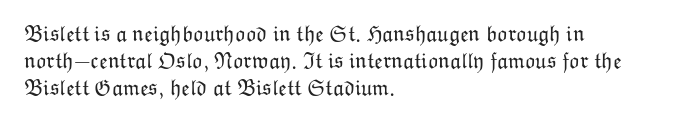
Q: Is the text bold? A: No.
Q: Is the text italic (slanted)? A: No, it is upright.
Q: Is the text underlined? A: No.
Q: How is the paragraph aligned? A: Left-aligned.
Q: Is the spacing between letters normal or unusually wide? A: Normal.
